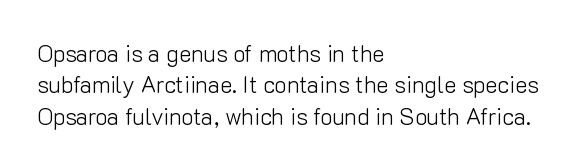
One glance says typical: line gaps are just what's usual. What stands out about the letter spacing? Nothing — it is the standard amount. This reads as an unemphasized weight, regular at the heaviest. The text block is weighted toward the left margin, trailing off unevenly rightward. Descender tails drop into unmarked territory. The specimen reads as upright at a glance.
